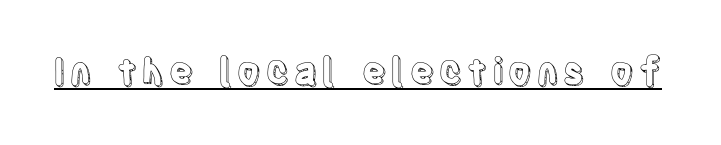
Q: Is the text italic (slanted)? A: No, it is upright.
Q: Is the text underlined? A: Yes.
Q: Width (condensed, normal, or wide)? A: Condensed.
Q: x-height? A: Large.
Q: Monospaced? A: No.
